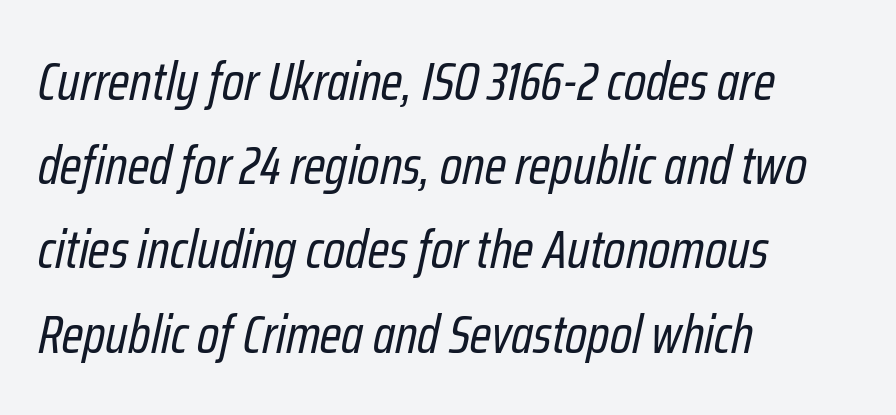
Q: Is the text bold? A: No.
Q: Is the text italic (slanted)? A: Yes, it leans right by about 12 degrees.
Q: Is the text underlined? A: No.
Q: How is the paragraph aligned? A: Left-aligned.
Q: Is the spacing between letters normal or unusually wide? A: Normal.
Q: Is the spacing between lines tight, normal or loose? A: Normal.
Q: Width (condensed, normal, or wide)? A: Condensed.
Q: Stroke contrast? A: Low.
Q: x-height? A: Medium.
Q: Monospaced? A: No.
